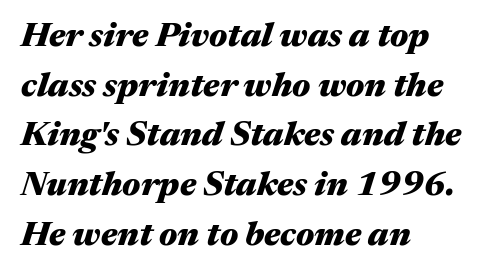
{"italic": "yes", "lean": "right", "slant_degrees": 17, "bold": "yes", "weight": "heavy", "width": "wide", "stroke_contrast": "medium", "x_height": "medium", "monospaced": "no", "underline": "no", "align": "left", "line_spacing": "normal", "line_spacing_ratio": 1.46, "letter_spacing": "normal", "letter_spacing_em": 0.0, "glyph_px": 34}
